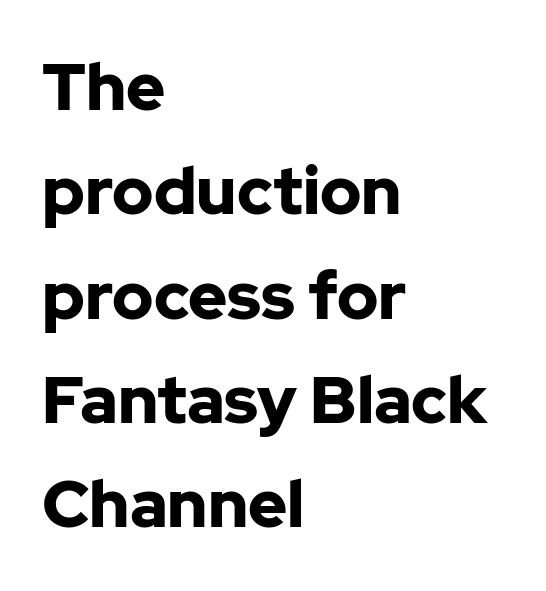
The image shows 66 px bold sans-serif type, upright; set left-aligned, normal line spacing (1.58x), normal letter spacing, not underlined; low stroke contrast and a medium x-height.
